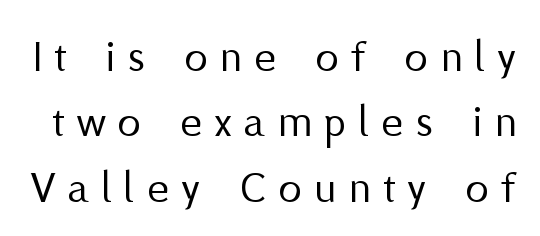
These lines are rendered in a variable-pitch font. Posture: straight, roman, zero tilt. The font is comparable to plain body text, perhaps lighter. Horizontal bands of white between lines are of average thickness. Nope, no serifs anywhere on these letters. Loose tracking; the words dissolve into strings of separated letters.
